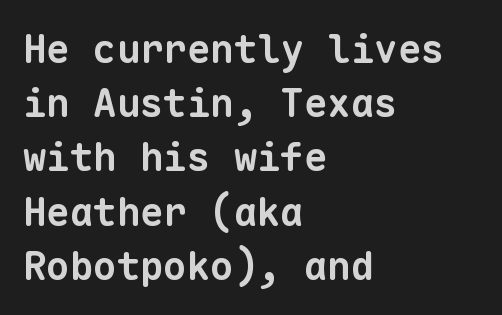
{"serif": "no", "bold": "yes", "weight": "bold", "width": "normal", "stroke_contrast": "low", "x_height": "medium", "monospaced": "yes", "underline": "no", "align": "left", "line_spacing": "normal", "line_spacing_ratio": 1.39, "letter_spacing": "normal", "letter_spacing_em": 0.0, "glyph_px": 39}
